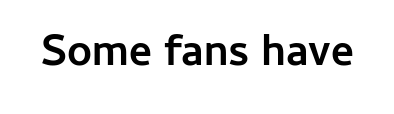
{"serif": "no", "italic": "no", "bold": "yes", "weight": "semibold", "width": "normal", "stroke_contrast": "low", "x_height": "medium", "monospaced": "no", "underline": "no", "letter_spacing": "normal", "letter_spacing_em": 0.0, "glyph_px": 44}
